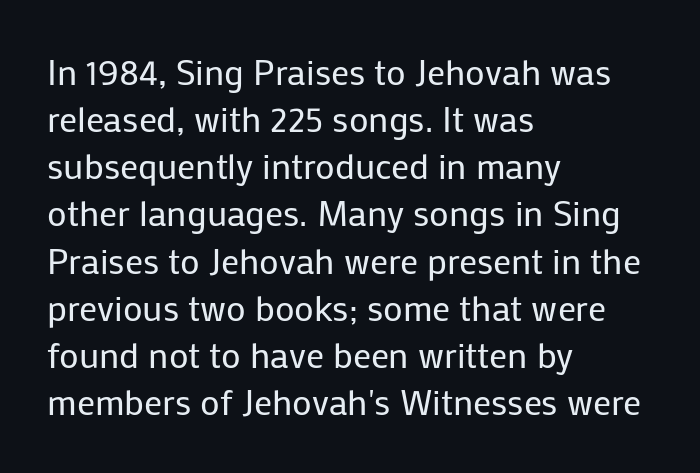
What stands out about the letter spacing? Nothing — it is the standard amount. This rendering features lettering with no underline. Regarding serifs, this sample does without them. Spacing verdict: proportional, widths tailored to each character. Do the letters lean? They stand straight.
